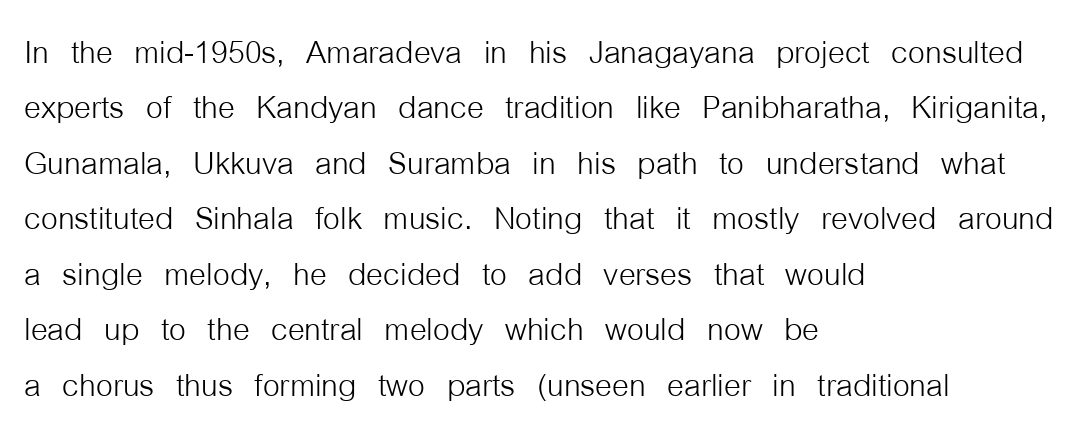
Q: Is the text bold? A: No.
Q: Is the text italic (slanted)? A: No, it is upright.
Q: Is the typeface a serif or a sans-serif typeface? A: Sans-serif.
Q: Is the text underlined? A: No.
Q: How is the paragraph aligned? A: Left-aligned.
Q: Is the spacing between letters normal or unusually wide? A: Normal.
Q: Is the spacing between lines tight, normal or loose? A: Normal.
Q: Width (condensed, normal, or wide)? A: Condensed.
Q: Stroke contrast? A: Low.
Q: x-height? A: Medium.
Q: Monospaced? A: No.
